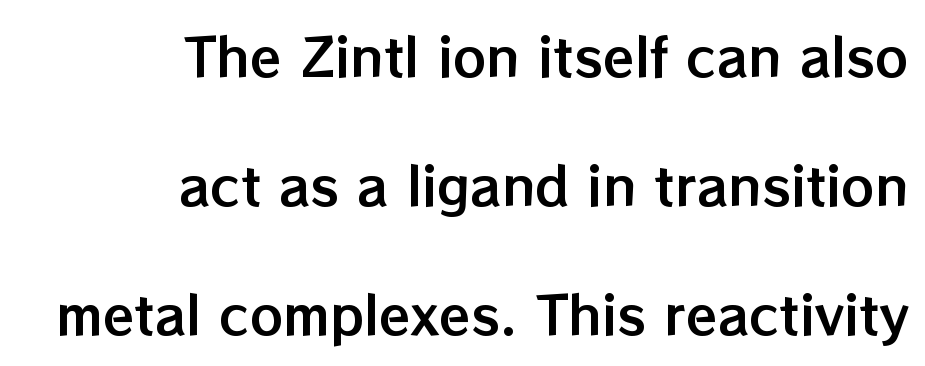
Q: Is the text italic (slanted)? A: No, it is upright.
Q: Is the text underlined? A: No.
Q: How is the paragraph aligned? A: Right-aligned.
Q: Is the spacing between letters normal or unusually wide? A: Normal.
Q: Is the spacing between lines tight, normal or loose? A: Loose.
Q: Width (condensed, normal, or wide)? A: Normal.
Q: Stroke contrast? A: Low.
Q: x-height? A: Medium.
Q: Monospaced? A: No.
